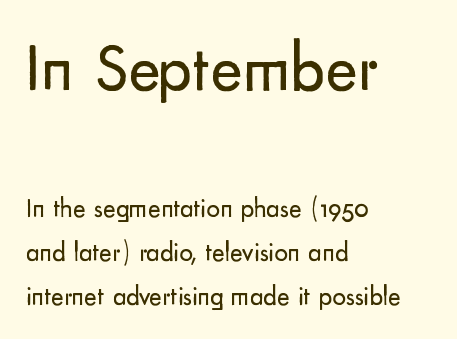
{"serif": "no", "italic": "no", "bold": "no", "weight": "regular", "width": "normal", "stroke_contrast": "low", "x_height": "small", "monospaced": "no", "underline": "no", "align": "left", "line_spacing": "normal", "line_spacing_ratio": 1.63, "letter_spacing": "normal", "letter_spacing_em": 0.0, "larger_block": "first", "size_ratio": 2.52, "glyph_px": 68}
